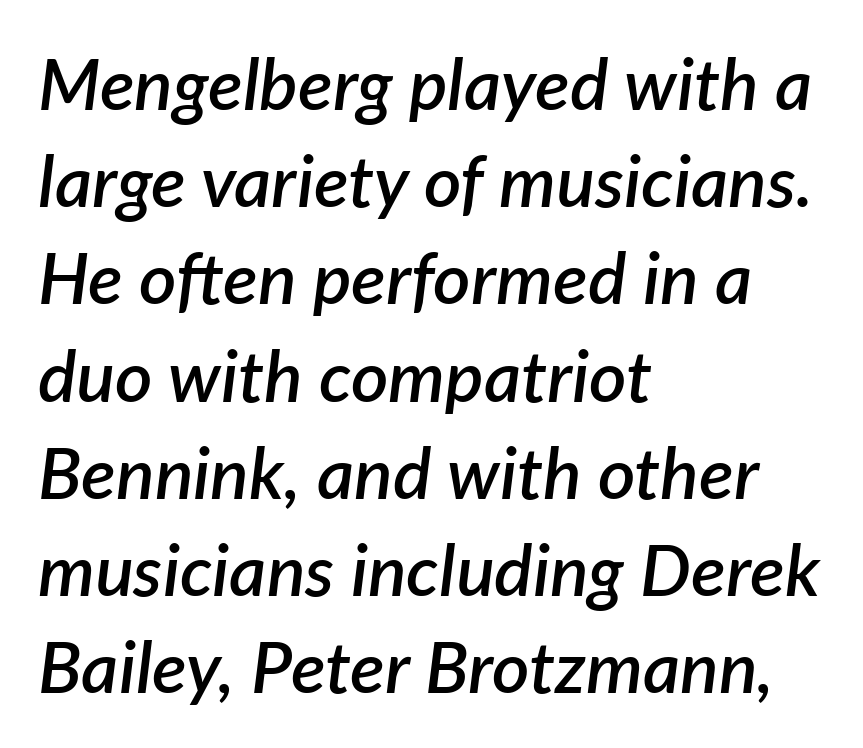
Bold? Not quite — semibold, heavier than regular but stopping short. If you drew a ruler down the left edge, every line would touch it. In terms of leading, this rendering sits right in the middle. You could not count columns in this text — the font is proportionally spaced. The baseline area is clear.
